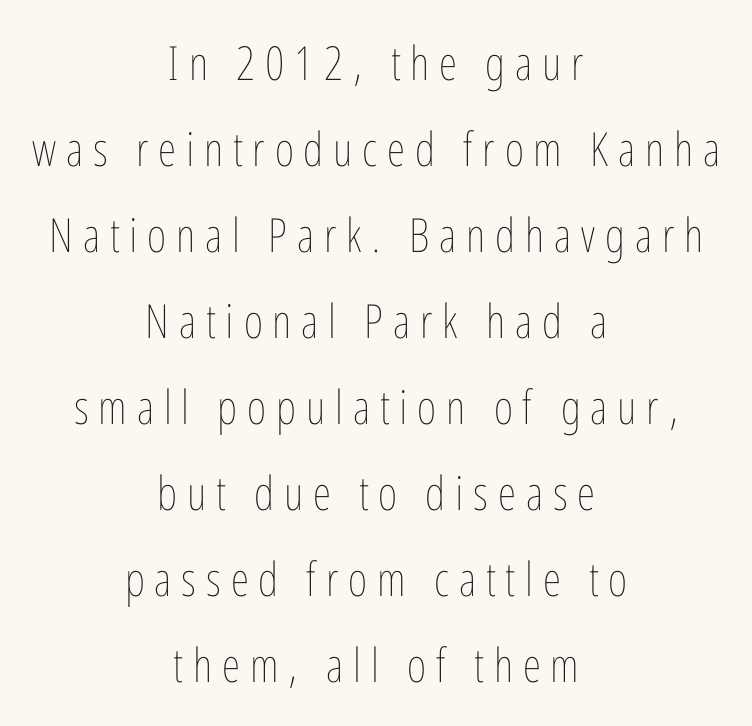
The axis of the letterforms is exactly vertical. Each line is balanced around a shared central axis. Think of a printed novel: that variable character pitch is what you see here. The font sits on the lighter half of the weight spectrum, regular included. The gap between lines stays unmarked. The letters are spread apart with noticeably loose tracking.
